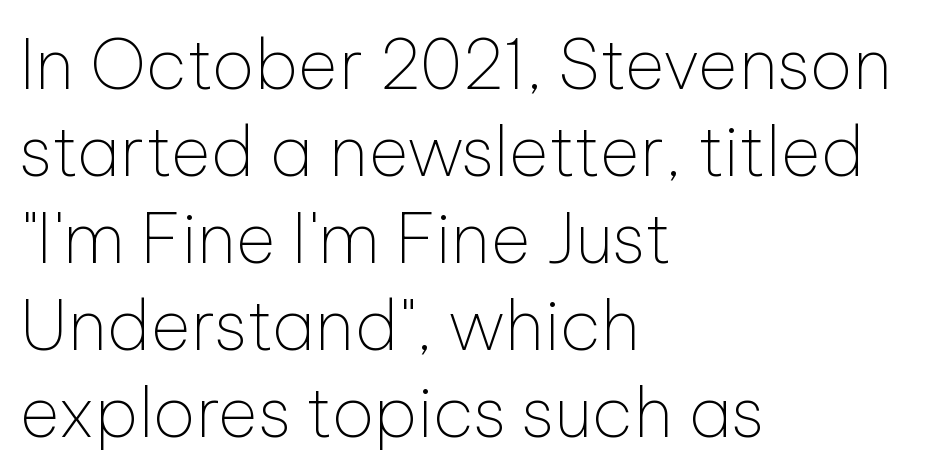
{"serif": "no", "italic": "no", "bold": "no", "weight": "thin", "width": "normal", "stroke_contrast": "low", "x_height": "medium", "monospaced": "no", "underline": "no", "align": "left", "line_spacing": "normal", "line_spacing_ratio": 1.26, "letter_spacing": "normal", "letter_spacing_em": 0.0, "glyph_px": 69}
